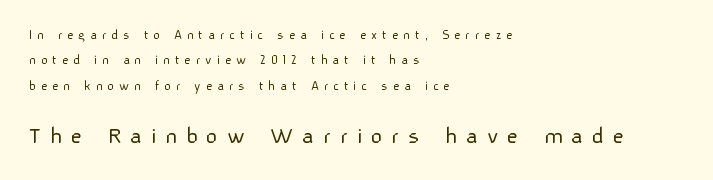
{"italic": "no", "bold": "no", "underline": "no", "align": "left", "line_spacing_ratio": 1.81, "letter_spacing": "wide", "letter_spacing_em": 0.35, "larger_block": "second", "size_ratio": 1.79, "glyph_px": 25}
